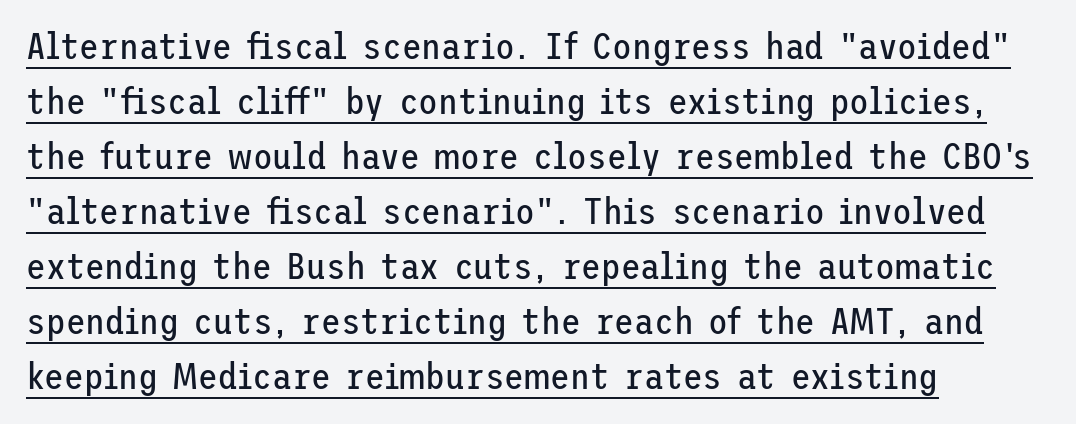
The image shows 36 px regular-weight sans-serif type, upright; set left-aligned, normal line spacing (1.53x), normal letter spacing, underlined; low stroke contrast and a medium x-height.
